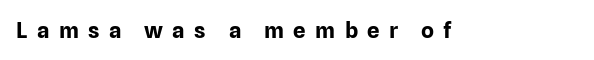
{"italic": "no", "bold": "yes", "underline": "no", "letter_spacing": "wide", "letter_spacing_em": 0.43, "glyph_px": 22}
